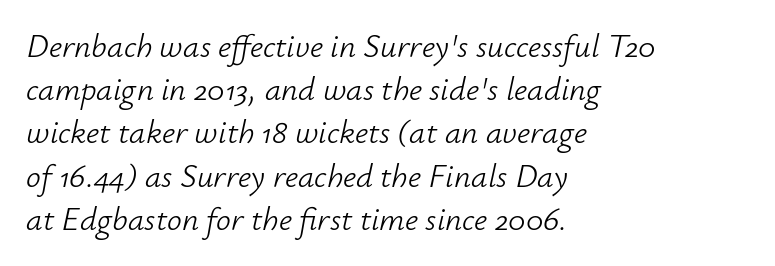
Q: Is the text bold? A: No.
Q: Is the text italic (slanted)? A: Yes, it leans right by about 12 degrees.
Q: Is the text underlined? A: No.
Q: How is the paragraph aligned? A: Left-aligned.
Q: Is the spacing between letters normal or unusually wide? A: Normal.
Q: Is the spacing between lines tight, normal or loose? A: Normal.
Q: Width (condensed, normal, or wide)? A: Normal.
Q: Stroke contrast? A: Low.
Q: x-height? A: Small.
Q: Monospaced? A: No.
